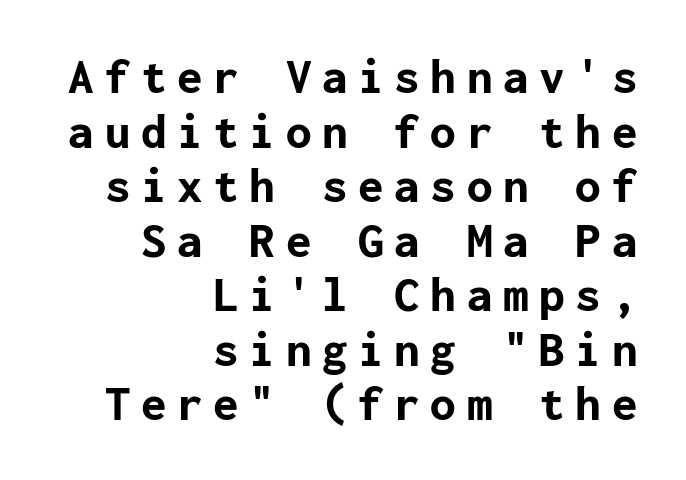
The letters are bold, with thick, heavy strokes. The glyphs are unaccompanied by any horizontal stroke below them. The type sits square on the baseline with zero lean. Reading down the column, the eye jumps only a short way to each next line. Each letter's strokes conclude bluntly, with no projecting serifs.
